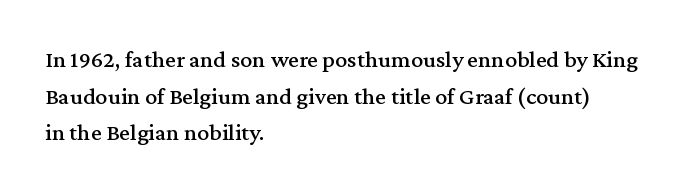
Unlike italic type, these characters show no tilt at all. Glyph-to-glyph distance matches everyday printed text. The line-height multiplier appears to be the usual default. The rag falls on the right side of this text block.
